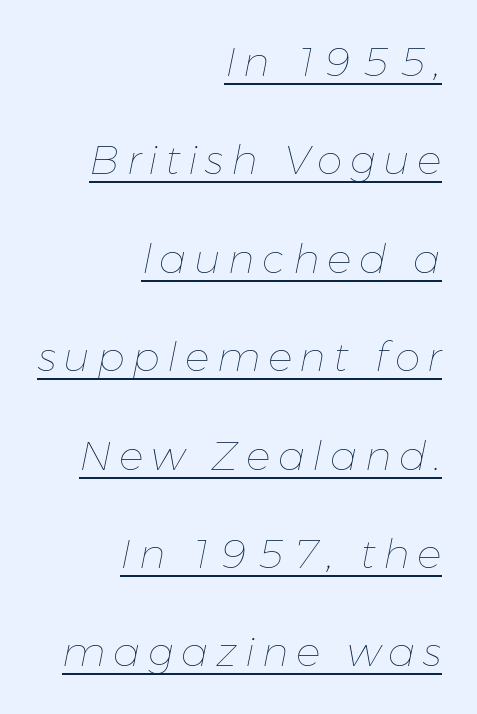
The image shows 41 px thin type, italic (leaning right); set right-aligned, loose line spacing (2.4x), underlined; low stroke contrast and a medium x-height.
